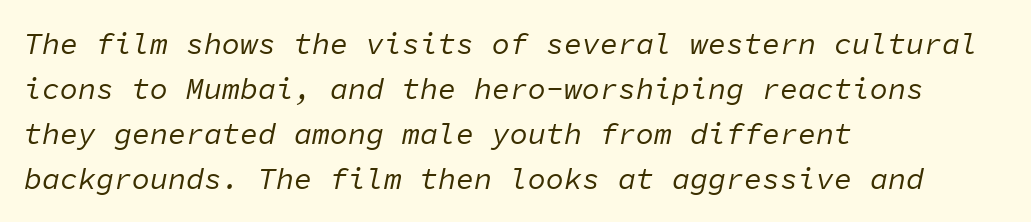
{"italic": "yes", "lean": "right", "slant_degrees": 11, "bold": "no", "weight": "regular", "width": "normal", "stroke_contrast": "low", "x_height": "medium", "monospaced": "yes", "underline": "no", "align": "left", "line_spacing": "normal", "line_spacing_ratio": 1.5, "letter_spacing": "normal", "letter_spacing_em": 0.0, "glyph_px": 30}
